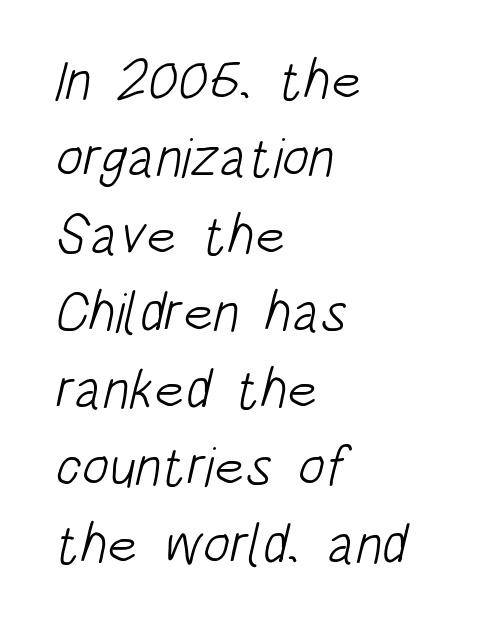
{"serif": "no", "bold": "no", "weight": "light", "width": "condensed", "stroke_contrast": "low", "x_height": "large", "monospaced": "no", "underline": "no", "align": "left", "line_spacing": "normal", "line_spacing_ratio": 1.38, "letter_spacing": "normal", "letter_spacing_em": 0.0, "glyph_px": 56}
